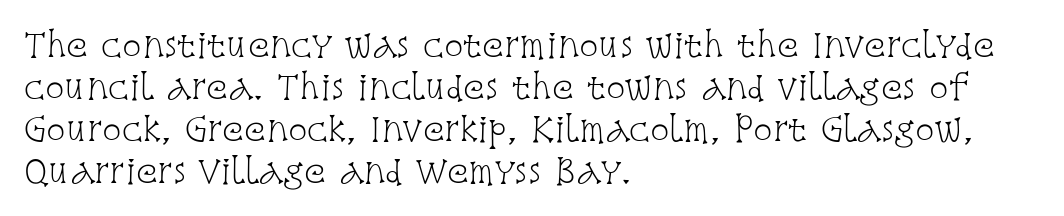
{"serif": "yes", "italic": "no", "bold": "no", "weight": "light", "width": "condensed", "stroke_contrast": "low", "x_height": "large", "monospaced": "no", "underline": "no", "align": "left", "line_spacing": "normal", "line_spacing_ratio": 1.31, "letter_spacing": "normal", "letter_spacing_em": 0.0, "glyph_px": 32}
